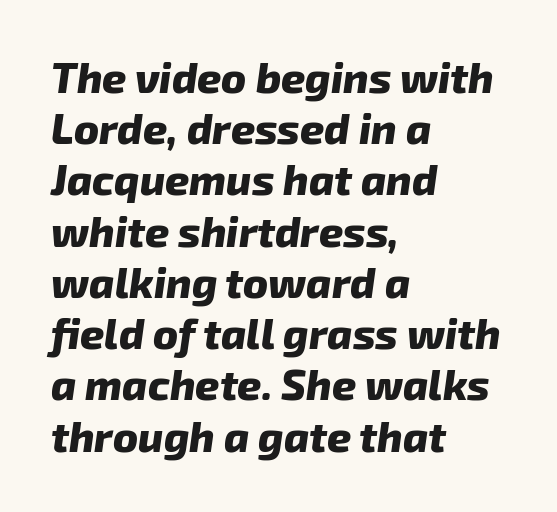
{"italic": "yes", "lean": "right", "slant_degrees": 8, "bold": "yes", "weight": "heavy", "width": "normal", "stroke_contrast": "low", "x_height": "medium", "monospaced": "no", "underline": "no", "align": "left", "line_spacing_ratio": 1.22, "letter_spacing": "normal", "letter_spacing_em": 0.0, "glyph_px": 42}
